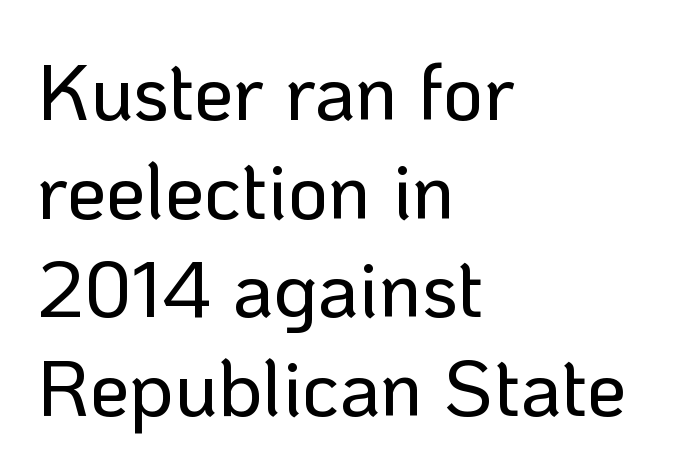
Varying glyph widths throughout — classic text-font behaviour. This sample keeps an unexceptional amount of space between lines. Layout note: lines flush left. Grotesque or geometric, the face here clearly has no serifs. Compared with typical body copy, the letter spacing here is the same.
